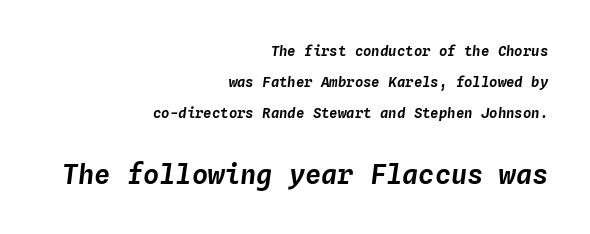
The image shows 27 px text type, italic (leaning right); set right-aligned, loose line spacing (2.23x), normal letter spacing, not underlined; the second (bottom) block is 1.93x larger.
